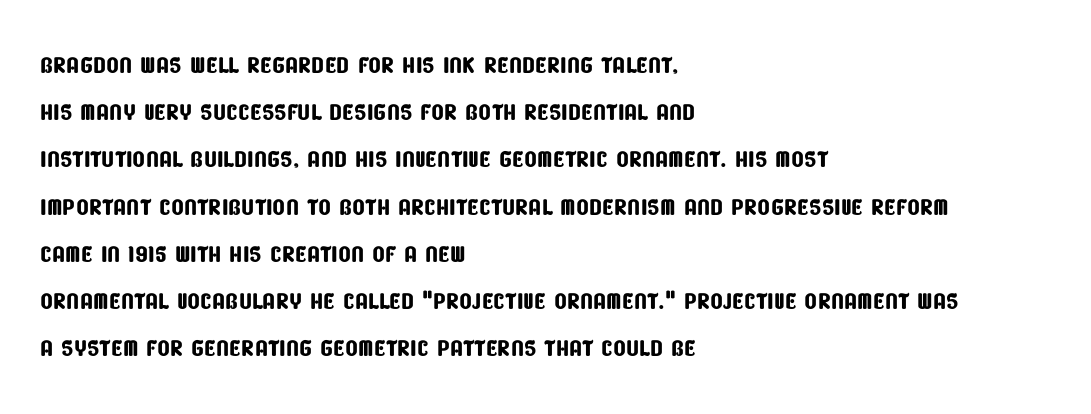
The image shows 33 px condensed sans-serif type; set left-aligned, normal line spacing (1.43x), normal letter spacing, not underlined; low stroke contrast and a large x-height.
